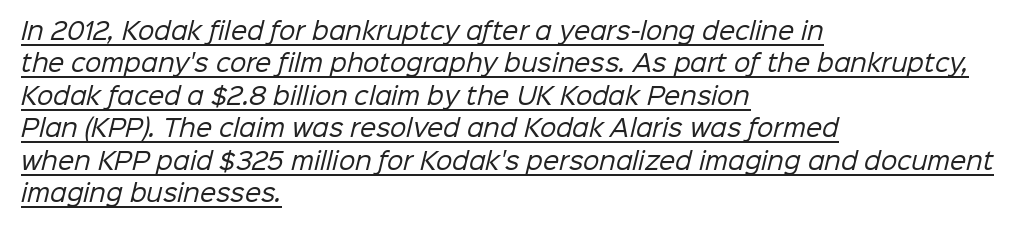
{"bold": "no", "underline": "yes", "align": "left", "line_spacing": "normal", "line_spacing_ratio": 1.41, "letter_spacing": "normal", "letter_spacing_em": 0.0, "glyph_px": 23}
